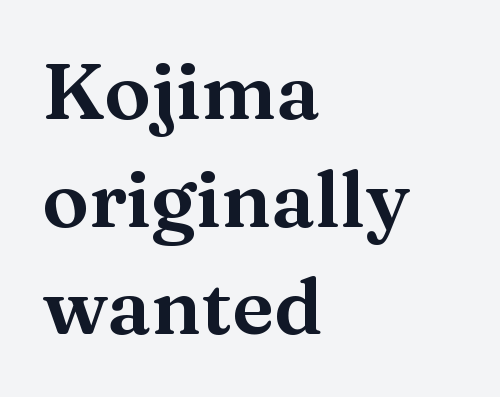
The image shows 78 px wide serif type, upright; set left-aligned, normal line spacing (1.38x), normal letter spacing, not underlined; medium stroke contrast and a medium x-height.
